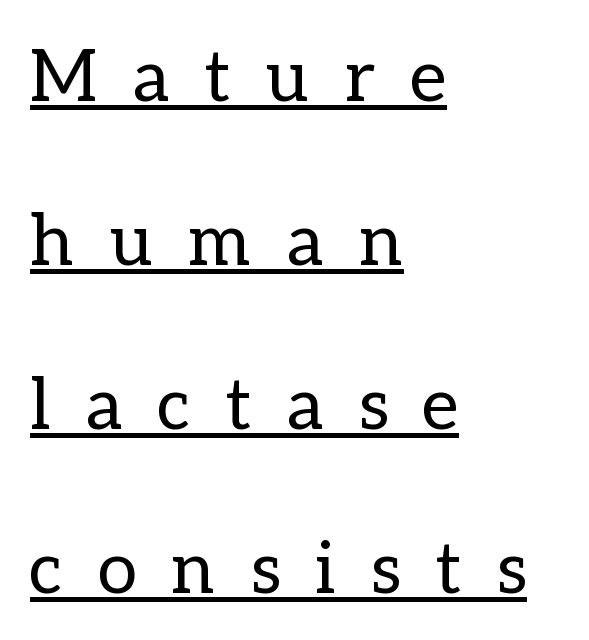
{"italic": "no", "bold": "no", "weight": "regular", "width": "normal", "stroke_contrast": "low", "x_height": "medium", "monospaced": "no", "underline": "yes", "align": "left", "line_spacing": "loose", "line_spacing_ratio": 2.31, "letter_spacing": "wide", "letter_spacing_em": 0.5, "glyph_px": 71}
